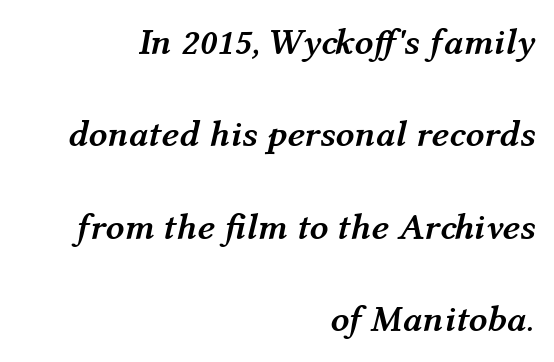
{"italic": "yes", "lean": "right", "slant_degrees": 12, "bold": "yes", "weight": "semibold", "width": "normal", "stroke_contrast": "medium", "x_height": "medium", "monospaced": "no", "underline": "no", "align": "right", "line_spacing": "loose", "line_spacing_ratio": 2.5, "letter_spacing": "normal", "letter_spacing_em": 0.0, "glyph_px": 37}
